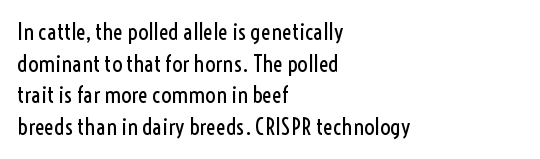
A roman cut, with each character standing at attention. Line spacing here is normal. The text block is weighted toward the left margin, trailing off unevenly rightward. Lines of text with bare space underneath. Nothing unusual about the tracking: characters are spaced as the font intends. A quiet, ordinary-to-light weight characterises the typeface.
